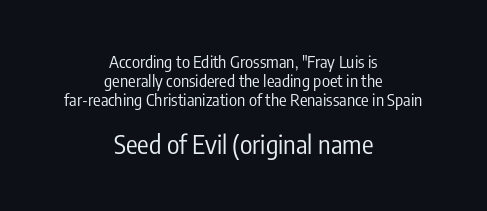
Q: Is the text bold? A: No.
Q: Is the text italic (slanted)? A: No, it is upright.
Q: Is the text underlined? A: No.
Q: How is the paragraph aligned? A: Centered.
Q: Is the spacing between letters normal or unusually wide? A: Normal.
Q: Is the spacing between lines tight, normal or loose? A: Tight.
Q: Which block of text is set in a larger size, the first (top) or the second (bottom)? A: The second (bottom) one.
